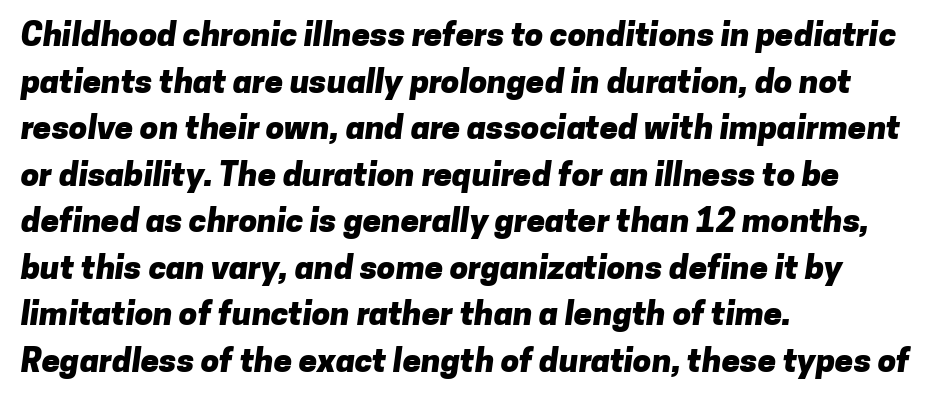
The paragraph shown leans on its left margin. Chunky letters — that's bold for sure. This sample has the flowing, uneven cadence of proportional lettering. Honestly, there is no underline to notice here at all. No extra tracking has been applied to these lines.
